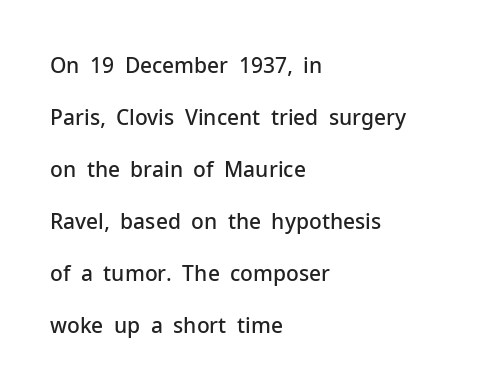
{"italic": "no", "bold": "semi", "underline": "no", "align": "left", "line_spacing": "loose", "line_spacing_ratio": 2.48, "letter_spacing": "normal", "letter_spacing_em": 0.0, "glyph_px": 21}
